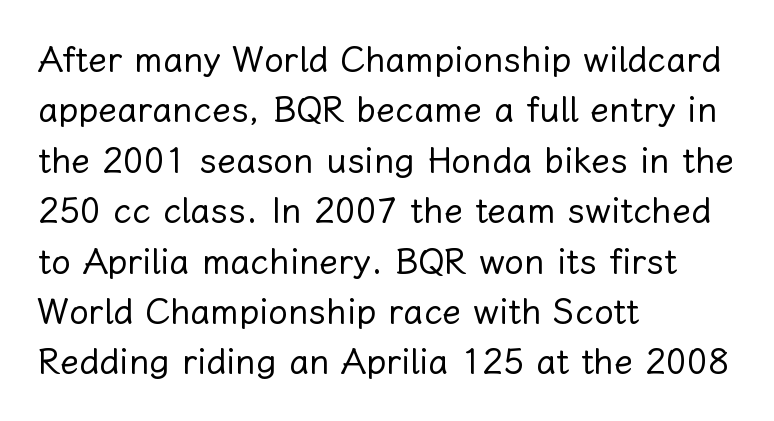
The image shows 35 px regular-weight type, upright; set left-aligned, normal line spacing (1.44x), normal letter spacing, not underlined; low stroke contrast and a medium x-height.
